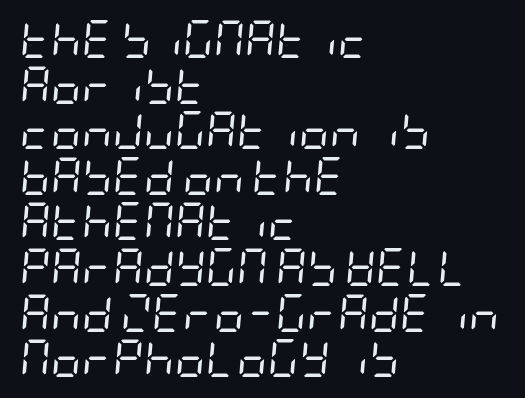
The image shows 38 px regular-weight, condensed type, italic (leaning right); set left-aligned, line spacing 1.2x, normal letter spacing, not underlined; low stroke contrast and a large x-height.
